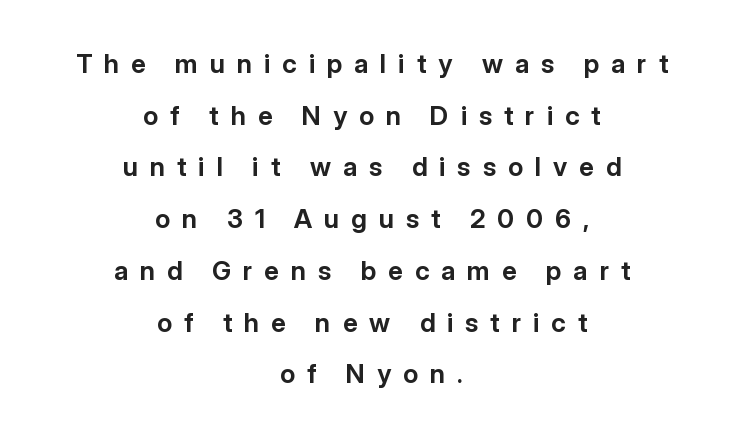
{"italic": "no", "bold": "yes", "underline": "no", "align": "center", "line_spacing": "loose", "line_spacing_ratio": 1.99, "letter_spacing": "wide", "letter_spacing_em": 0.46, "glyph_px": 26}
